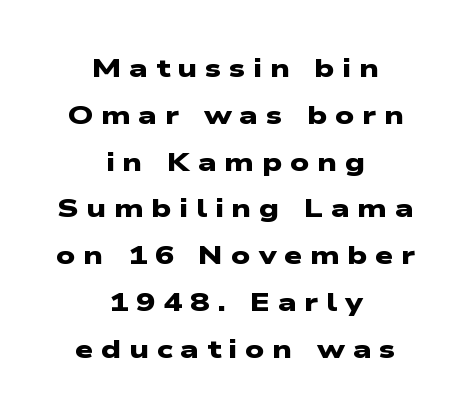
The tracking jumps out immediately: characters are airy and widely separated. Line starts and ends both wander, symmetrically. I'd describe the lettering as bold — thick and assertive. The foot of each line stays bare and open.
